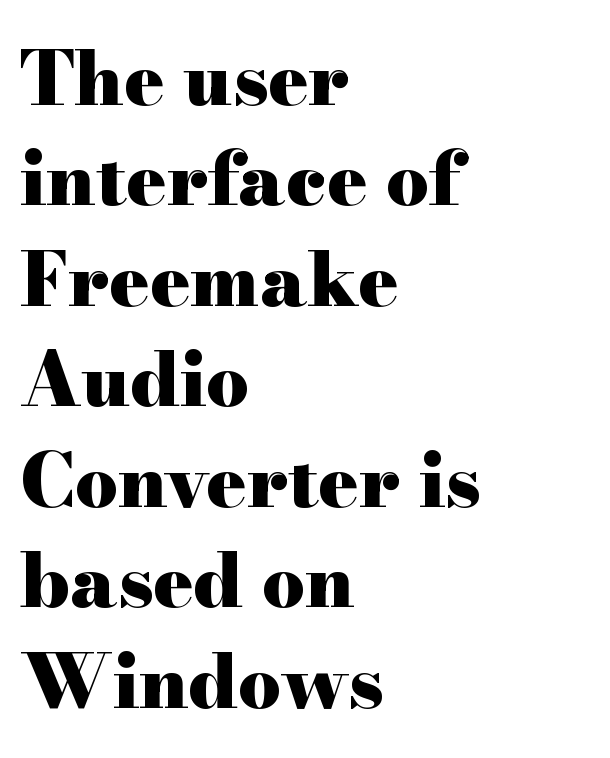
Examine the stroke ends and you'll spot serifs. Leading: standard. The glyphs have the mass of a bold cut. The letters sit at their default tracking, neither squeezed nor spread. The lettering stays uniformly vertical, giving the passage a roman look.
